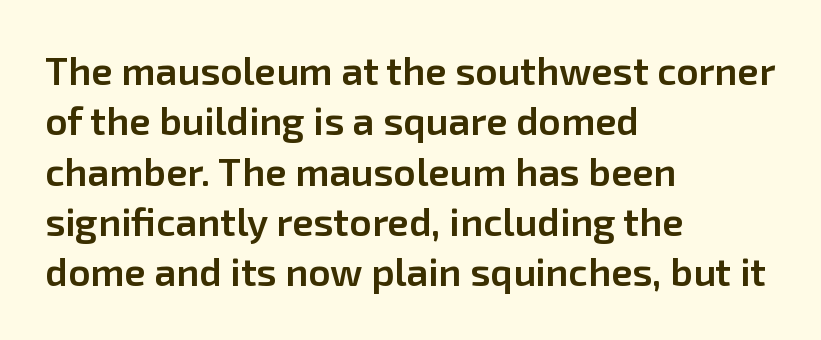
The sample has been set in demibold, a notch under bold. Note: no serifs on the glyphs. The letters advance in unequal steps, a hallmark of proportional type. Underlining? Definitely not there. You could call the tracking neutral — neither tight nor loose. These lines sit exactly where default settings would place them.
